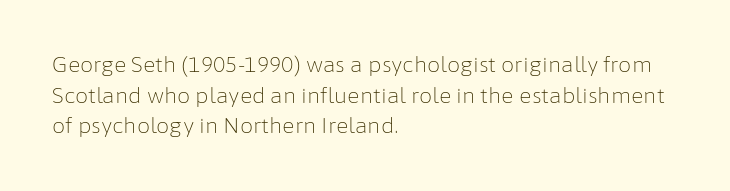
{"italic": "no", "bold": "no", "underline": "no", "align": "left", "line_spacing": "normal", "line_spacing_ratio": 1.46, "letter_spacing": "normal", "letter_spacing_em": 0.0, "glyph_px": 21}
